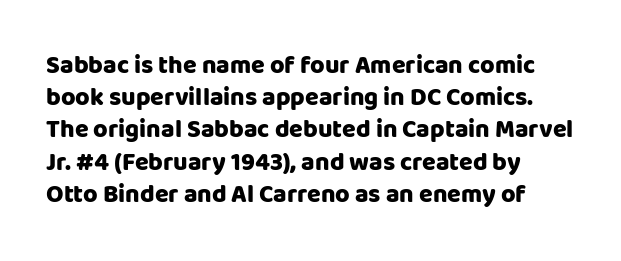
{"italic": "no", "bold": "yes", "underline": "no", "align": "left", "line_spacing": "normal", "line_spacing_ratio": 1.29, "letter_spacing": "normal", "letter_spacing_em": 0.0, "glyph_px": 25}
